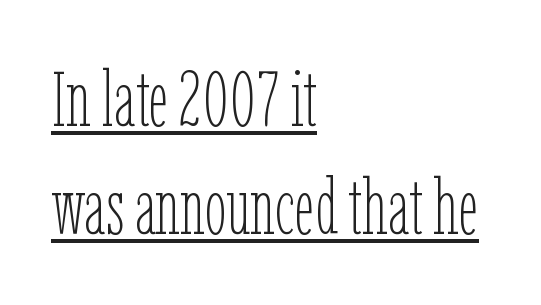
The image shows 78 px thin, condensed type, upright; set left-aligned, normal line spacing (1.38x), normal letter spacing, underlined; low stroke contrast and a medium x-height.
